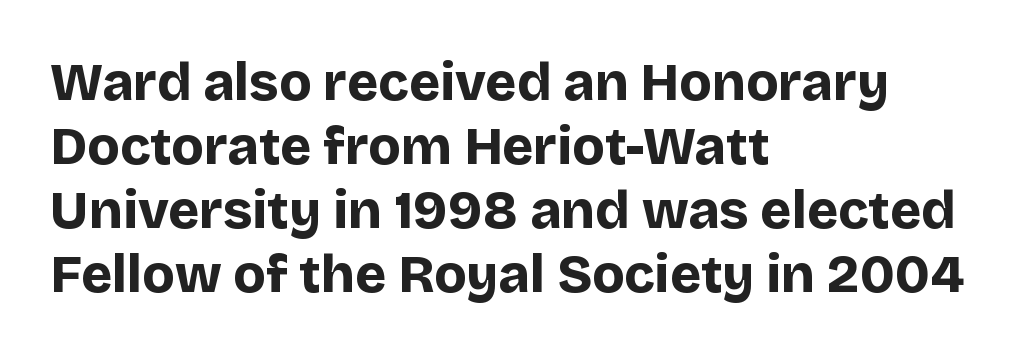
Q: Is the text bold? A: Yes.
Q: Is the text italic (slanted)? A: No, it is upright.
Q: Is the typeface a serif or a sans-serif typeface? A: Sans-serif.
Q: Is the text underlined? A: No.
Q: How is the paragraph aligned? A: Left-aligned.
Q: Is the spacing between letters normal or unusually wide? A: Normal.
Q: Width (condensed, normal, or wide)? A: Normal.
Q: Stroke contrast? A: Low.
Q: x-height? A: Large.
Q: Monospaced? A: No.
